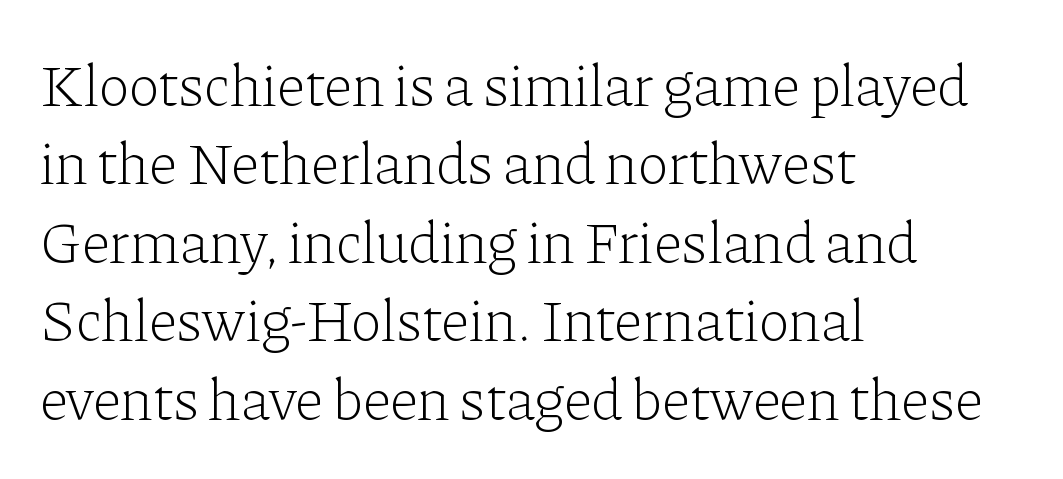
{"serif": "yes", "italic": "no", "bold": "no", "weight": "light", "width": "normal", "stroke_contrast": "low", "x_height": "medium", "monospaced": "no", "underline": "no", "align": "left", "line_spacing": "normal", "line_spacing_ratio": 1.33, "letter_spacing": "normal", "letter_spacing_em": 0.0, "glyph_px": 59}
